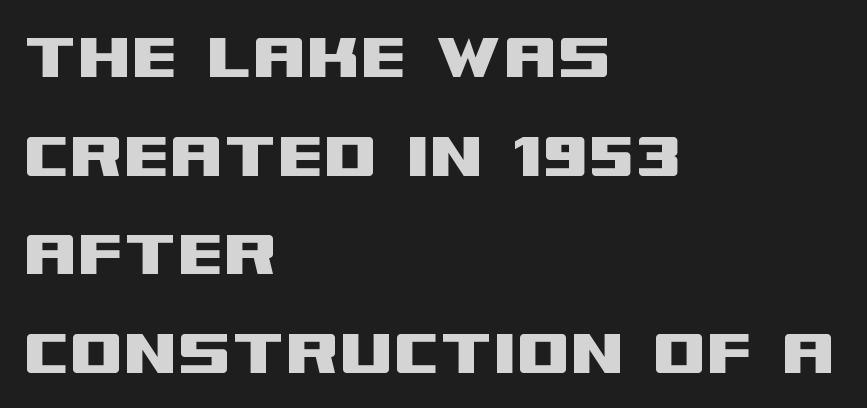
The image shows 77 px wide sans-serif type, upright; set left-aligned, normal line spacing (1.28x), normal letter spacing, not underlined; medium stroke contrast and a large x-height.
